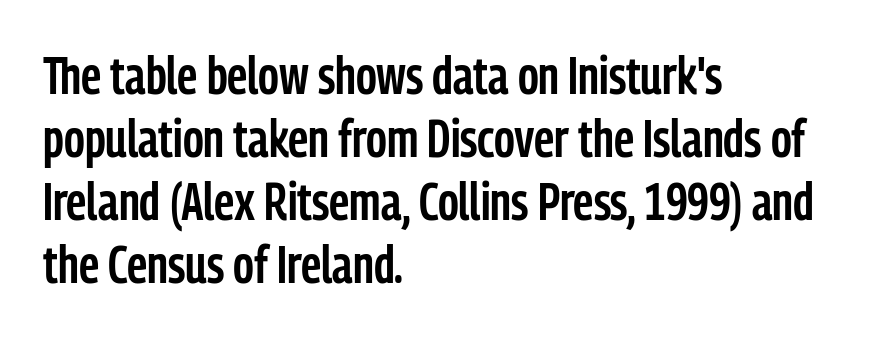
{"serif": "no", "italic": "no", "bold": "semi", "weight": "semibold", "width": "condensed", "stroke_contrast": "low", "x_height": "medium", "monospaced": "no", "underline": "no", "align": "left", "line_spacing_ratio": 1.21, "letter_spacing": "normal", "letter_spacing_em": 0.0, "glyph_px": 52}
